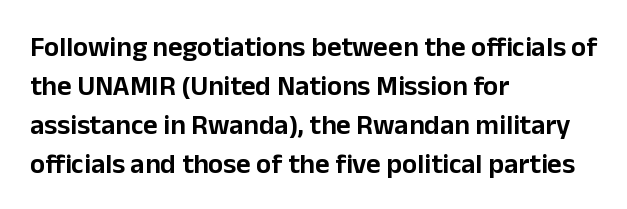
The specimen omits any rule beneath the text block's lines. The letters advance in unequal steps, a hallmark of proportional type. Between one letter and the next there's only the usual sliver of space. This is sans-serif lettering, the kind often seen on screens and signage. Horizontally, the lines are justified to the leading edge only. Posture: vertical.
